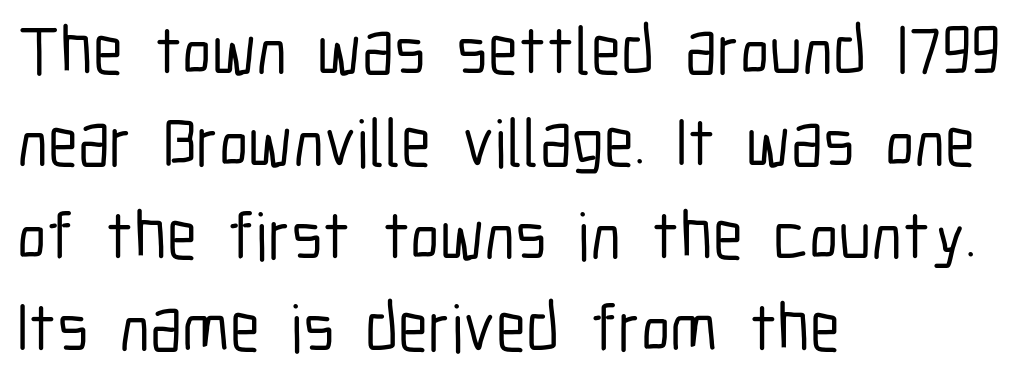
{"serif": "no", "italic": "no", "width": "condensed", "stroke_contrast": "low", "x_height": "medium", "monospaced": "no", "underline": "no", "align": "left", "line_spacing": "normal", "line_spacing_ratio": 1.36, "letter_spacing": "normal", "letter_spacing_em": 0.0, "glyph_px": 68}
